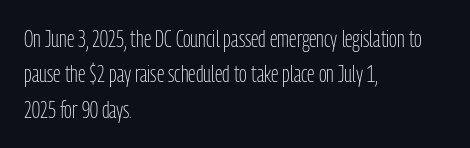
The face looks like a standard text weight, possibly lighter. Vertical strokes here are truly vertical. These lines keep a tight, regular rhythm from letter to letter. Leading matches the norm, producing a regular column. Left-aligned paragraph, ragged on the right. The space directly below the letters is spotless.
